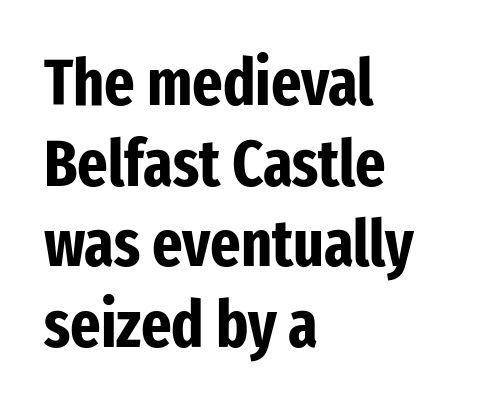
Q: Is the text bold? A: Yes.
Q: Is the text italic (slanted)? A: No, it is upright.
Q: Is the typeface a serif or a sans-serif typeface? A: Sans-serif.
Q: Is the text underlined? A: No.
Q: How is the paragraph aligned? A: Left-aligned.
Q: Is the spacing between letters normal or unusually wide? A: Normal.
Q: Width (condensed, normal, or wide)? A: Condensed.
Q: Stroke contrast? A: Low.
Q: x-height? A: Medium.
Q: Monospaced? A: No.
